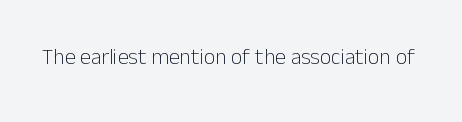
The image shows 22 px text type, upright; set normal letter spacing, not underlined.
